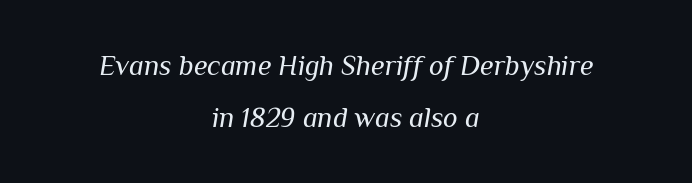
Q: Is the text bold? A: No.
Q: Is the text italic (slanted)? A: Yes, it leans right by about 10 degrees.
Q: Is the text underlined? A: No.
Q: How is the paragraph aligned? A: Centered.
Q: Is the spacing between letters normal or unusually wide? A: Normal.
Q: Width (condensed, normal, or wide)? A: Normal.
Q: Stroke contrast? A: Medium.
Q: x-height? A: Medium.
Q: Monospaced? A: No.
